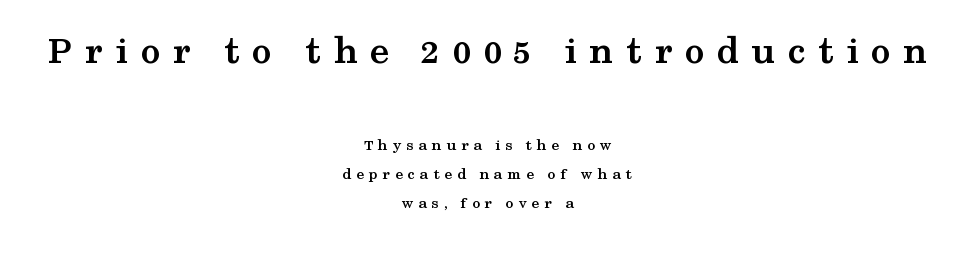
The image shows 40 px semibold, wide serif type, upright; set centered, line spacing 1.81x, unusually wide letter spacing (+0.3 em), not underlined; the first (top) block is 2.5x larger; medium stroke contrast and a medium x-height.
